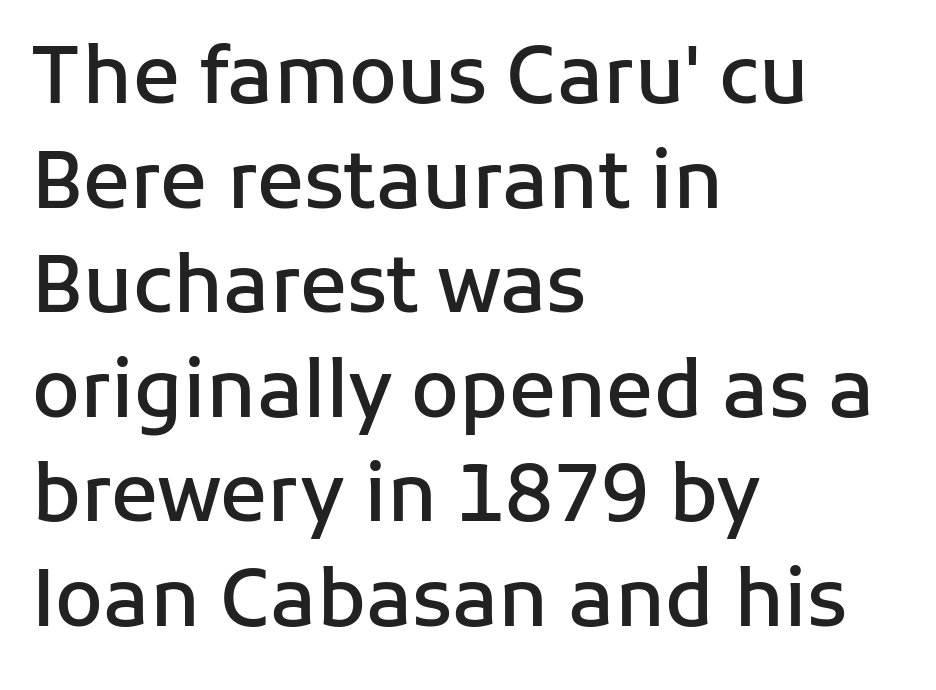
The image shows 78 px semibold sans-serif type, upright; set left-aligned, normal line spacing (1.34x), normal letter spacing, not underlined; low stroke contrast and a medium x-height.
